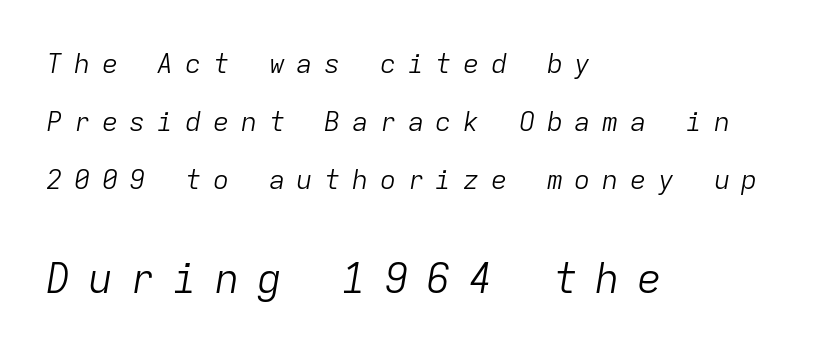
Q: Is the text bold? A: No.
Q: Is the text italic (slanted)? A: Yes, it leans right by about 9 degrees.
Q: Is the text underlined? A: No.
Q: How is the paragraph aligned? A: Left-aligned.
Q: Is the spacing between letters normal or unusually wide? A: Unusually wide.
Q: Is the spacing between lines tight, normal or loose? A: Loose.
Q: Which block of text is set in a larger size, the first (top) or the second (bottom)? A: The second (bottom) one.
Q: Width (condensed, normal, or wide)? A: Normal.
Q: Stroke contrast? A: Low.
Q: x-height? A: Medium.
Q: Monospaced? A: Yes.
